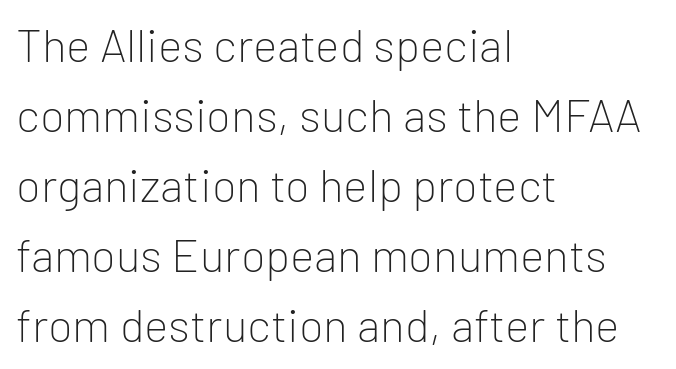
Q: Is the text bold? A: No.
Q: Is the text italic (slanted)? A: No, it is upright.
Q: Is the typeface a serif or a sans-serif typeface? A: Sans-serif.
Q: Is the text underlined? A: No.
Q: How is the paragraph aligned? A: Left-aligned.
Q: Is the spacing between letters normal or unusually wide? A: Normal.
Q: Is the spacing between lines tight, normal or loose? A: Normal.
Q: Width (condensed, normal, or wide)? A: Normal.
Q: Stroke contrast? A: Low.
Q: x-height? A: Medium.
Q: Monospaced? A: No.
